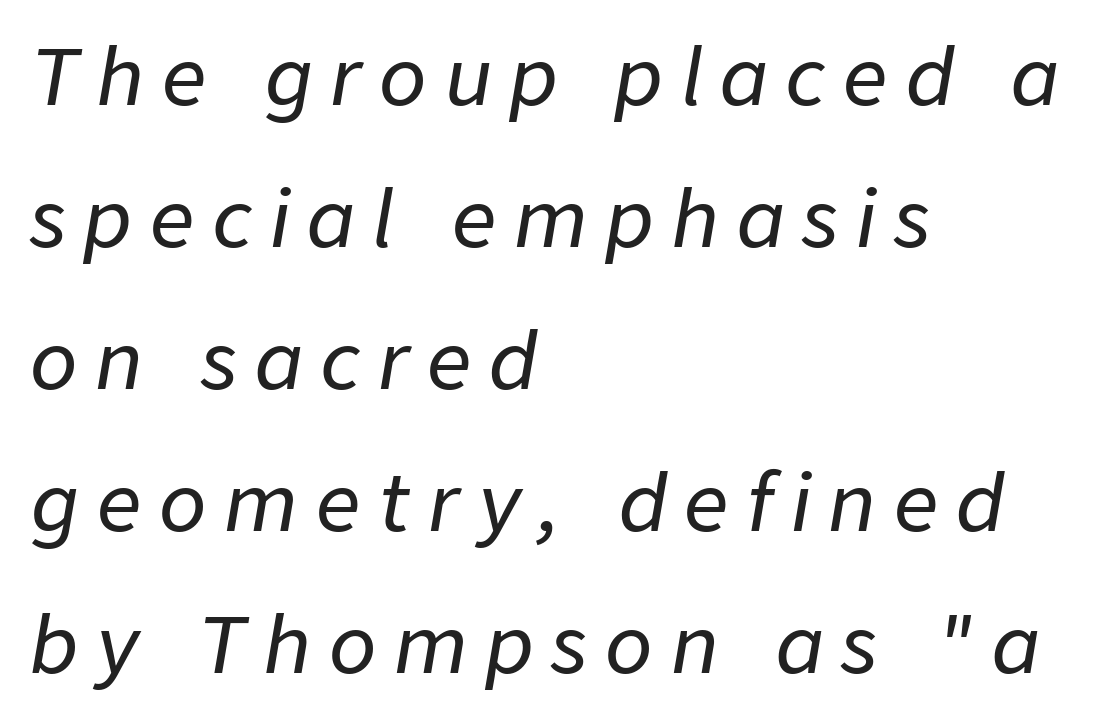
The image shows 78 px text type, italic (leaning right); set left-aligned, line spacing 1.82x, unusually wide letter spacing (+0.23 em), not underlined; low stroke contrast and a medium x-height.
